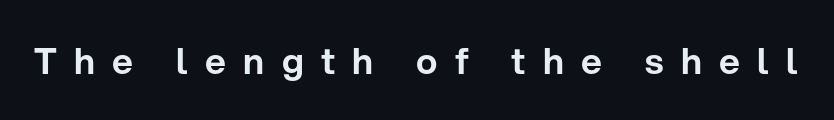
Q: Is the text italic (slanted)? A: No, it is upright.
Q: Is the typeface a serif or a sans-serif typeface? A: Sans-serif.
Q: Is the text underlined? A: No.
Q: Is the spacing between letters normal or unusually wide? A: Unusually wide.
Q: Width (condensed, normal, or wide)? A: Normal.
Q: Stroke contrast? A: Low.
Q: x-height? A: Medium.
Q: Monospaced? A: No.
